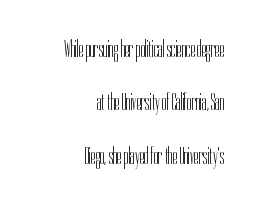
Q: Is the text bold? A: No.
Q: Is the text italic (slanted)? A: No, it is upright.
Q: Is the text underlined? A: No.
Q: How is the paragraph aligned? A: Right-aligned.
Q: Is the spacing between letters normal or unusually wide? A: Normal.
Q: Is the spacing between lines tight, normal or loose? A: Loose.
